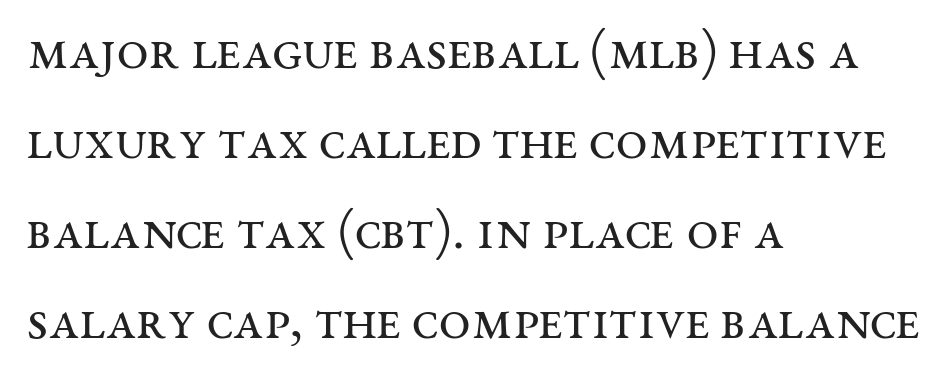
Old-style or modern, the face here clearly has serifs. Notice how the stems are strictly vertical — no italics here. Underline: absent. Caption: face not bold, strokes unweighted. You could call the tracking neutral — neither tight nor loose.
